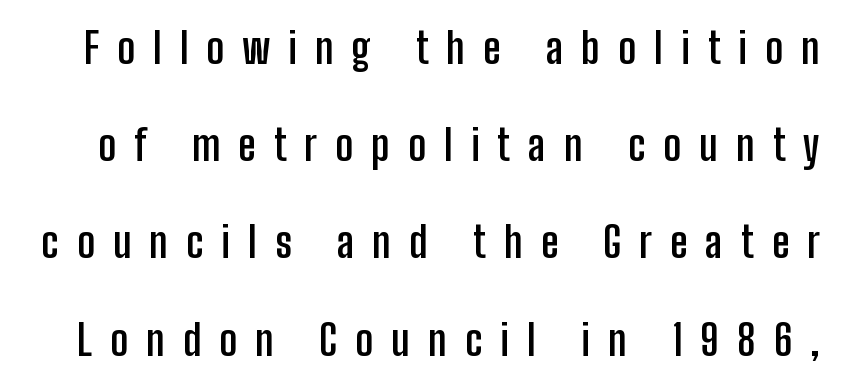
Q: Is the text bold? A: Yes.
Q: Is the text italic (slanted)? A: No, it is upright.
Q: Is the typeface a serif or a sans-serif typeface? A: Sans-serif.
Q: Is the text underlined? A: No.
Q: Is the spacing between letters normal or unusually wide? A: Unusually wide.
Q: Is the spacing between lines tight, normal or loose? A: Loose.
Q: Width (condensed, normal, or wide)? A: Condensed.
Q: Stroke contrast? A: Low.
Q: x-height? A: Medium.
Q: Monospaced? A: No.
